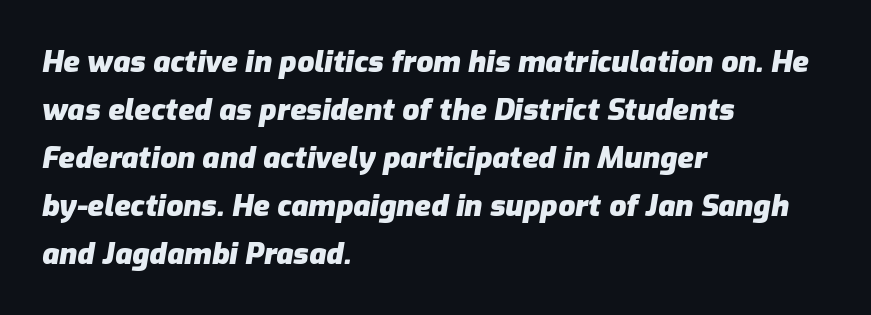
{"italic": "yes", "lean": "right", "slant_degrees": 9, "bold": "yes", "weight": "heavy", "width": "normal", "stroke_contrast": "low", "x_height": "medium", "monospaced": "no", "underline": "no", "align": "left", "line_spacing": "normal", "line_spacing_ratio": 1.6, "letter_spacing": "normal", "letter_spacing_em": 0.0, "glyph_px": 30}
